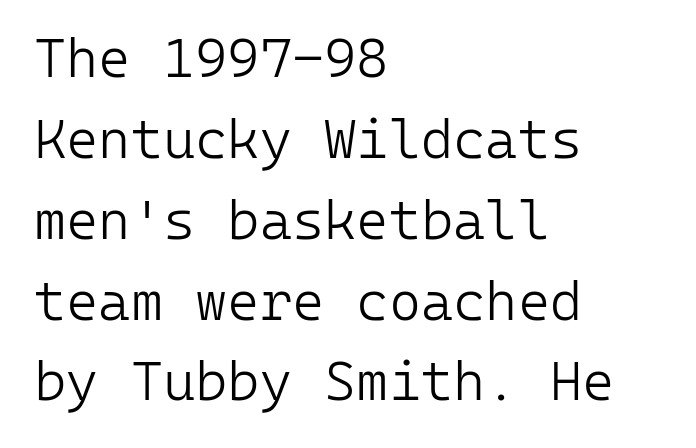
The image shows 55 px light sans-serif type, upright, monospaced; set left-aligned, normal line spacing (1.47x), normal letter spacing, not underlined; low stroke contrast and a medium x-height.
